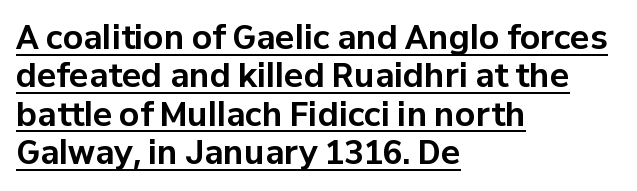
The image shows 32 px bold sans-serif type, upright; set left-aligned, line spacing 1.2x, normal letter spacing, underlined; low stroke contrast and a medium x-height.
